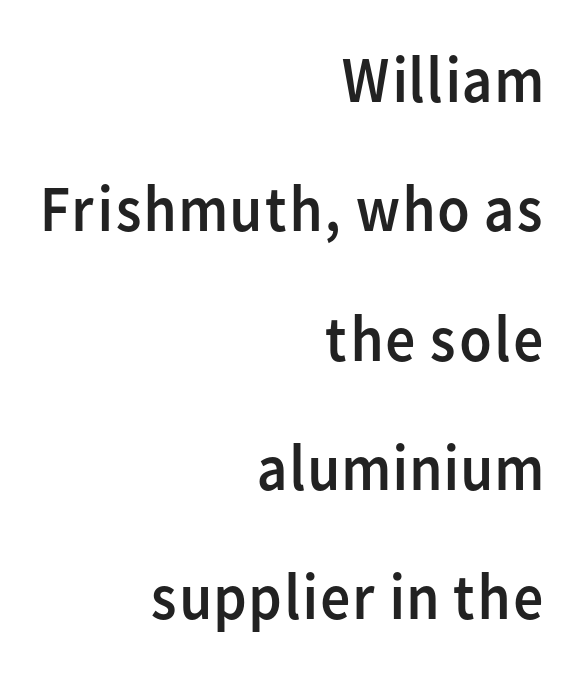
Summary of weight: not heavy and not bold. Here the designer chose a conventional face with non-uniform glyph widths. Line ends are locked; line starts wander. Ascenders rise straight up at ninety degrees. In terms of leading, this rendering errs on the spacious side. The area under the type is left untouched.
